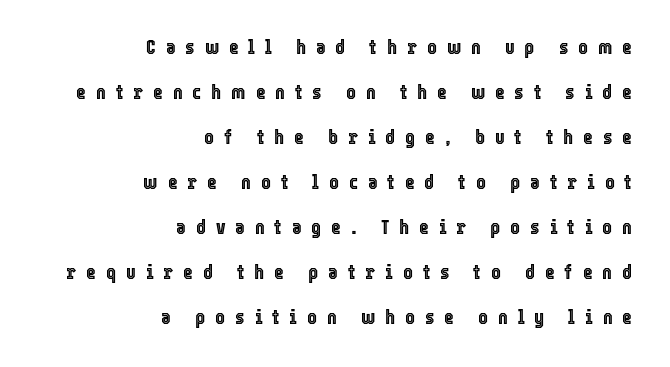
Underlining? Definitely not there. Notice the wide empty band between every row — that's loose leading. Ascenders rise straight up at ninety degrees. Each word looks stretched out because of the extra space between its letters. Every row of glyphs terminates at an identical x-position on the right.
